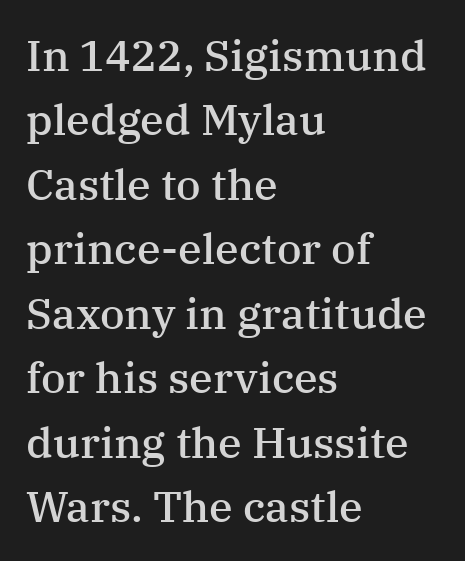
Q: Is the text bold? A: Semi-bold.
Q: Is the text italic (slanted)? A: No, it is upright.
Q: Is the typeface a serif or a sans-serif typeface? A: Serif.
Q: Is the text underlined? A: No.
Q: How is the paragraph aligned? A: Left-aligned.
Q: Is the spacing between letters normal or unusually wide? A: Normal.
Q: Is the spacing between lines tight, normal or loose? A: Normal.
Q: Width (condensed, normal, or wide)? A: Normal.
Q: Stroke contrast? A: Medium.
Q: x-height? A: Medium.
Q: Monospaced? A: No.
